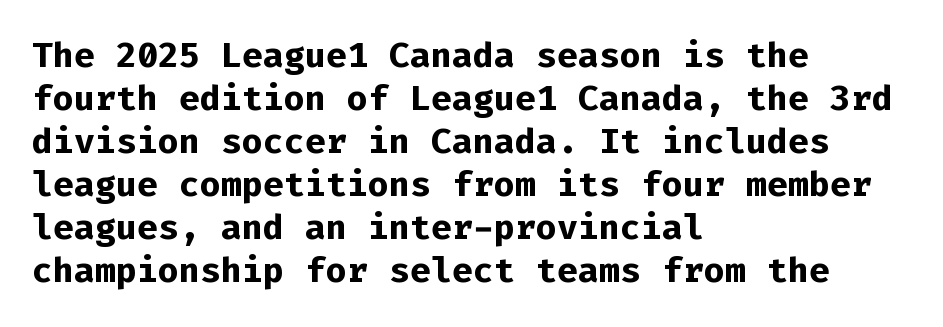
Q: Is the text bold? A: Yes.
Q: Is the text italic (slanted)? A: No, it is upright.
Q: Is the typeface a serif or a sans-serif typeface? A: Sans-serif.
Q: Is the text underlined? A: No.
Q: How is the paragraph aligned? A: Left-aligned.
Q: Is the spacing between letters normal or unusually wide? A: Normal.
Q: Width (condensed, normal, or wide)? A: Normal.
Q: Stroke contrast? A: Low.
Q: x-height? A: Medium.
Q: Monospaced? A: Yes.
